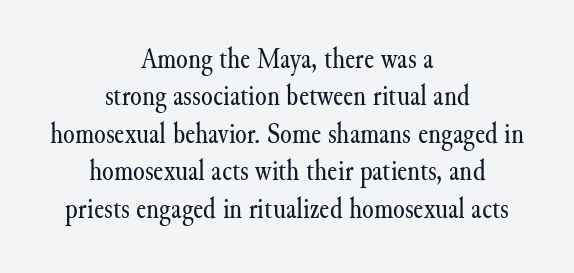
{"serif": "yes", "italic": "no", "bold": "no", "weight": "regular", "width": "normal", "stroke_contrast": "medium", "x_height": "small", "monospaced": "no", "underline": "no", "align": "center", "line_spacing": "normal", "line_spacing_ratio": 1.25, "letter_spacing": "normal", "letter_spacing_em": 0.0, "glyph_px": 30}
